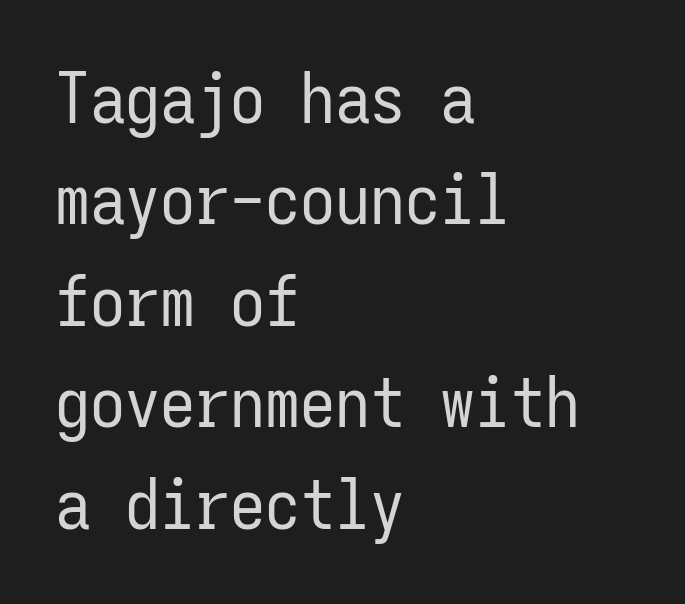
The area under the type is left untouched. The glyphs in this specimen are sans serif. You could count columns in this text — the font is strictly monospaced. Here the glyphs are tracked normally, forming tight word shapes. A classic flush-left, rag-right setting is used for this passage. The letters stand upright; this is a roman face.
